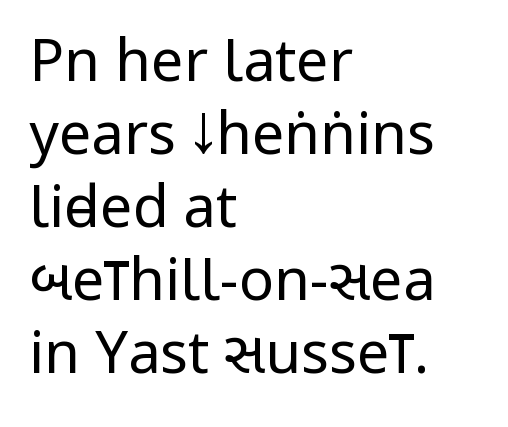
{"serif": "no", "italic": "no", "bold": "no", "weight": "regular", "width": "condensed", "stroke_contrast": "low", "x_height": "large", "monospaced": "no", "underline": "no", "align": "left", "line_spacing": "normal", "line_spacing_ratio": 1.26, "letter_spacing": "normal", "letter_spacing_em": 0.0, "glyph_px": 58}
